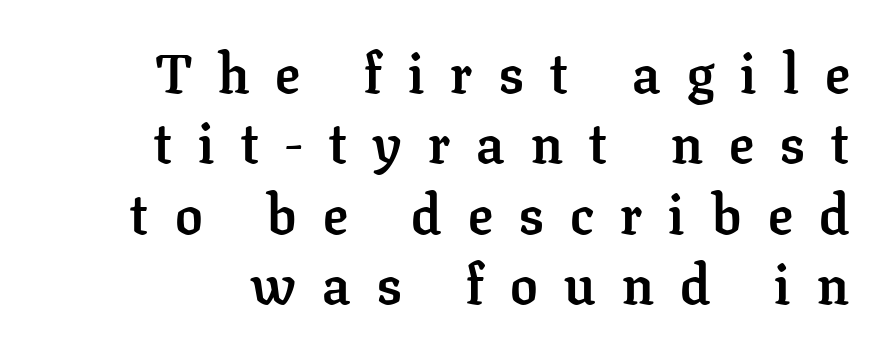
Q: Is the text bold? A: Yes.
Q: Is the text italic (slanted)? A: No, it is upright.
Q: Is the typeface a serif or a sans-serif typeface? A: Serif.
Q: Is the text underlined? A: No.
Q: How is the paragraph aligned? A: Right-aligned.
Q: Is the spacing between letters normal or unusually wide? A: Unusually wide.
Q: Is the spacing between lines tight, normal or loose? A: Normal.
Q: Width (condensed, normal, or wide)? A: Normal.
Q: Stroke contrast? A: Low.
Q: x-height? A: Medium.
Q: Monospaced? A: No.
